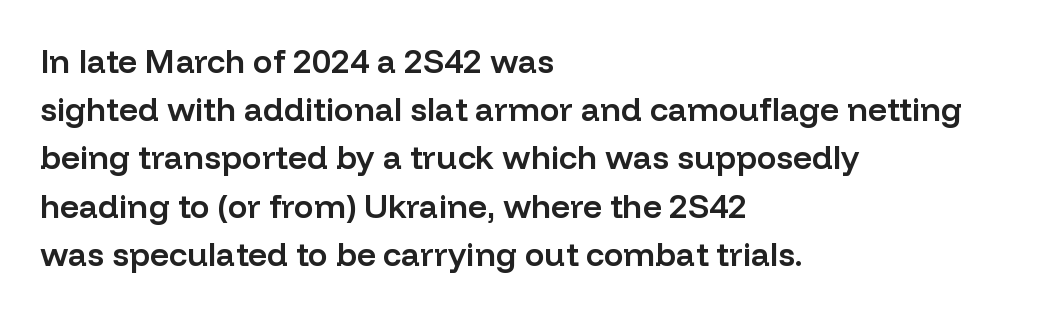
Q: Is the text bold? A: Semi-bold.
Q: Is the text italic (slanted)? A: No, it is upright.
Q: Is the typeface a serif or a sans-serif typeface? A: Sans-serif.
Q: Is the text underlined? A: No.
Q: How is the paragraph aligned? A: Left-aligned.
Q: Is the spacing between letters normal or unusually wide? A: Normal.
Q: Is the spacing between lines tight, normal or loose? A: Normal.
Q: Width (condensed, normal, or wide)? A: Normal.
Q: Stroke contrast? A: Low.
Q: x-height? A: Medium.
Q: Monospaced? A: No.
